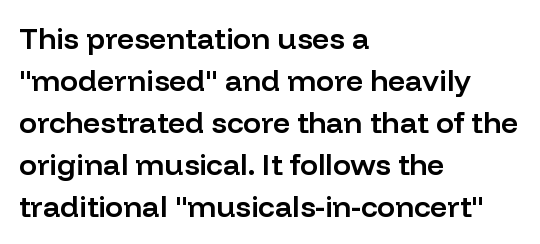
The image shows 30 px semibold sans-serif type, upright; set left-aligned, normal line spacing (1.4x), normal letter spacing, not underlined; low stroke contrast and a medium x-height.
